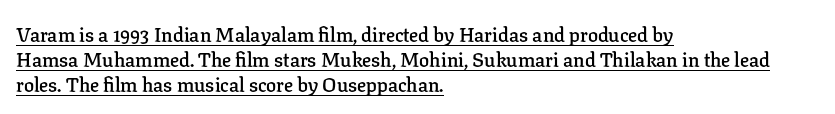
Q: Is the text bold? A: Semi-bold.
Q: Is the text italic (slanted)? A: No, it is upright.
Q: Is the text underlined? A: Yes.
Q: How is the paragraph aligned? A: Left-aligned.
Q: Is the spacing between letters normal or unusually wide? A: Normal.
Q: Is the spacing between lines tight, normal or loose? A: Normal.
